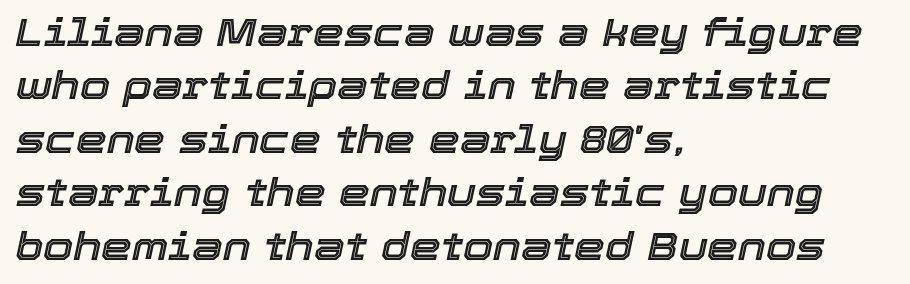
The image shows 39 px text type, italic (leaning right); set left-aligned, normal line spacing (1.37x), normal letter spacing, not underlined; a medium x-height.
